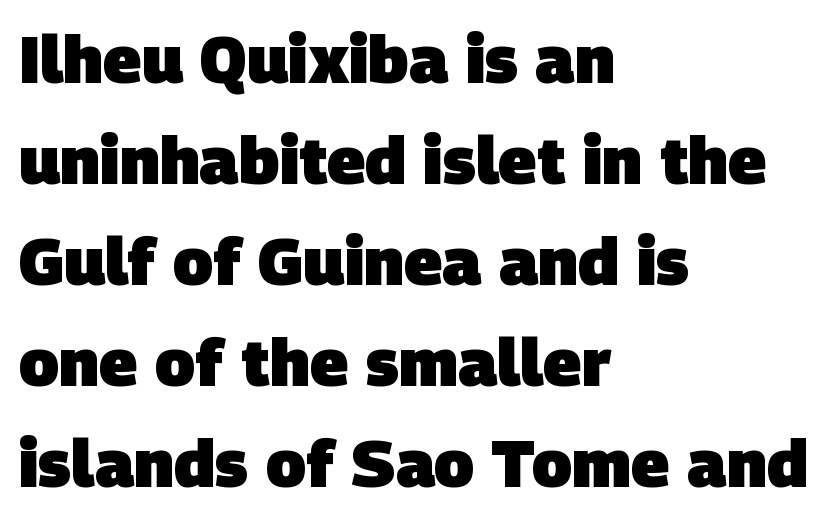
The image shows 66 px heavy sans-serif type; set left-aligned, normal line spacing (1.53x), normal letter spacing, not underlined; low stroke contrast and a large x-height.
